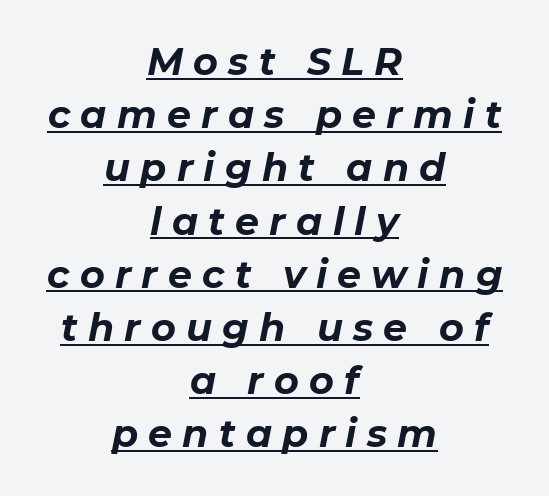
Q: Is the text bold? A: Yes.
Q: Is the text italic (slanted)? A: Yes, it leans right by about 11 degrees.
Q: Is the text underlined? A: Yes.
Q: How is the paragraph aligned? A: Centered.
Q: Is the spacing between letters normal or unusually wide? A: Unusually wide.
Q: Is the spacing between lines tight, normal or loose? A: Normal.
Q: Width (condensed, normal, or wide)? A: Normal.
Q: Stroke contrast? A: Low.
Q: x-height? A: Medium.
Q: Monospaced? A: No.
